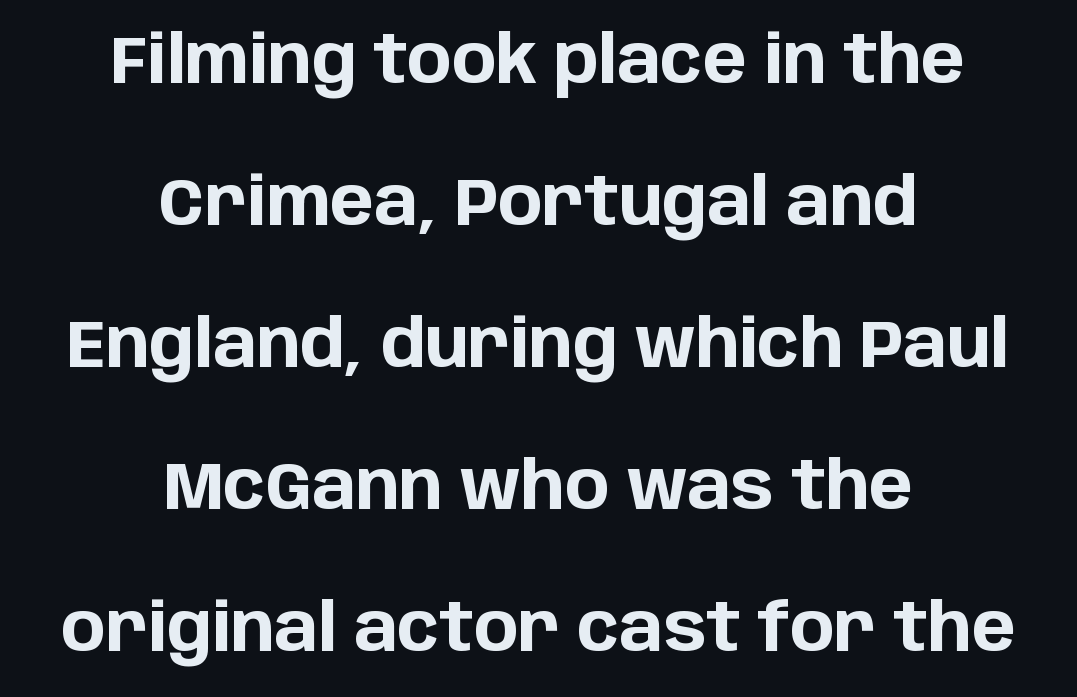
Q: Is the text bold? A: Yes.
Q: Is the text italic (slanted)? A: No, it is upright.
Q: Is the typeface a serif or a sans-serif typeface? A: Sans-serif.
Q: Is the text underlined? A: No.
Q: How is the paragraph aligned? A: Centered.
Q: Is the spacing between letters normal or unusually wide? A: Normal.
Q: Is the spacing between lines tight, normal or loose? A: Loose.
Q: Width (condensed, normal, or wide)? A: Normal.
Q: Stroke contrast? A: Low.
Q: x-height? A: Large.
Q: Monospaced? A: No.
